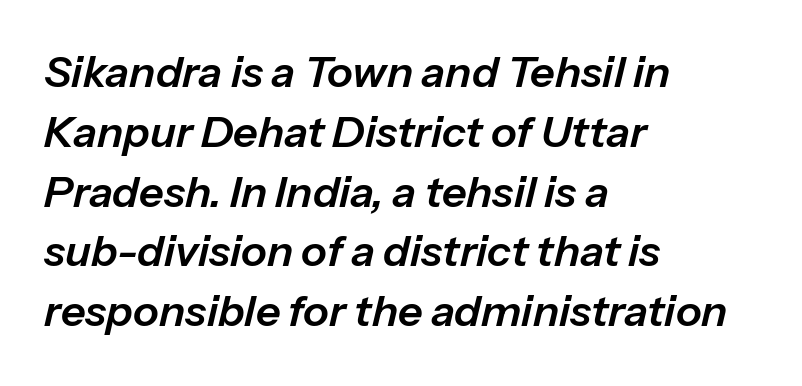
The image shows 43 px text type, italic (leaning right); set left-aligned, normal line spacing (1.39x), normal letter spacing, not underlined; low stroke contrast and a medium x-height.
